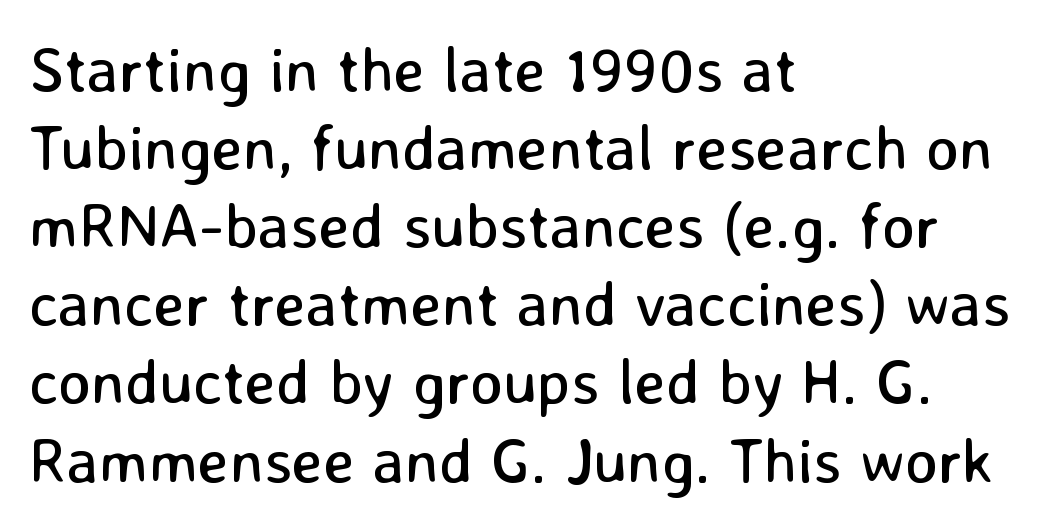
The image shows 63 px regular-weight sans-serif type, upright; set left-aligned, line spacing 1.24x, normal letter spacing, not underlined; low stroke contrast and a medium x-height.
